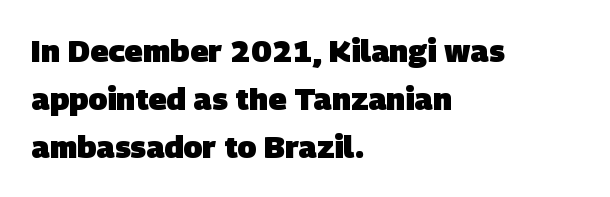
The image shows 31 px heavy sans-serif type; set left-aligned, normal line spacing (1.55x), normal letter spacing, not underlined; low stroke contrast and a large x-height.
